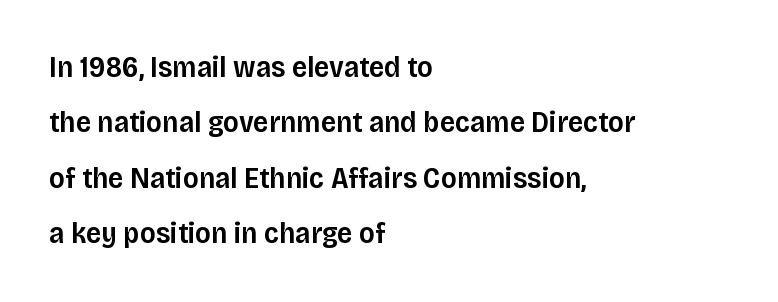
Q: Is the text bold? A: Semi-bold.
Q: Is the text italic (slanted)? A: No, it is upright.
Q: Is the typeface a serif or a sans-serif typeface? A: Sans-serif.
Q: Is the text underlined? A: No.
Q: How is the paragraph aligned? A: Left-aligned.
Q: Is the spacing between letters normal or unusually wide? A: Normal.
Q: Width (condensed, normal, or wide)? A: Normal.
Q: Stroke contrast? A: Low.
Q: x-height? A: Large.
Q: Monospaced? A: No.
